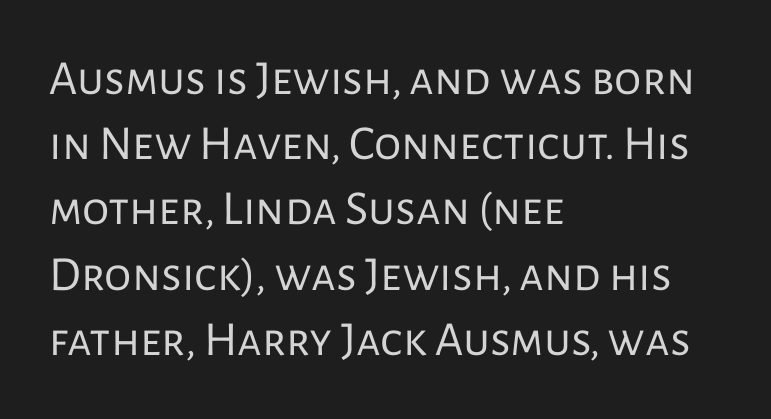
Q: Is the text bold? A: No.
Q: Is the text italic (slanted)? A: No, it is upright.
Q: Is the typeface a serif or a sans-serif typeface? A: Sans-serif.
Q: Is the text underlined? A: No.
Q: How is the paragraph aligned? A: Left-aligned.
Q: Is the spacing between letters normal or unusually wide? A: Normal.
Q: Is the spacing between lines tight, normal or loose? A: Normal.
Q: Width (condensed, normal, or wide)? A: Normal.
Q: Stroke contrast? A: Low.
Q: x-height? A: Medium.
Q: Monospaced? A: No.
